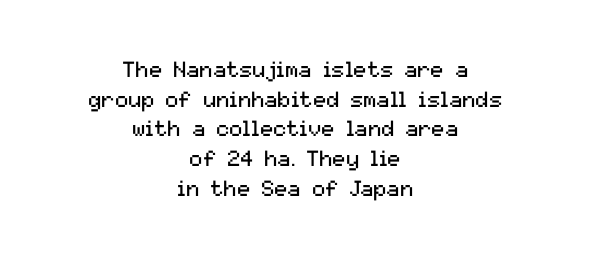
Q: Is the text bold? A: No.
Q: Is the text italic (slanted)? A: No, it is upright.
Q: Is the text underlined? A: No.
Q: How is the paragraph aligned? A: Centered.
Q: Is the spacing between letters normal or unusually wide? A: Normal.
Q: Is the spacing between lines tight, normal or loose? A: Normal.
